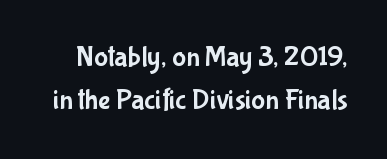
{"serif": "no", "italic": "no", "width": "condensed", "stroke_contrast": "low", "x_height": "medium", "monospaced": "no", "underline": "no", "line_spacing": "normal", "line_spacing_ratio": 1.49, "letter_spacing": "normal", "letter_spacing_em": 0.0, "glyph_px": 29}
